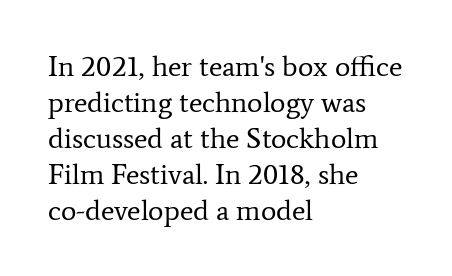
{"serif": "yes", "italic": "no", "bold": "no", "weight": "regular", "width": "normal", "stroke_contrast": "low", "x_height": "medium", "monospaced": "no", "underline": "no", "align": "left", "line_spacing_ratio": 1.24, "letter_spacing": "normal", "letter_spacing_em": 0.0, "glyph_px": 29}
